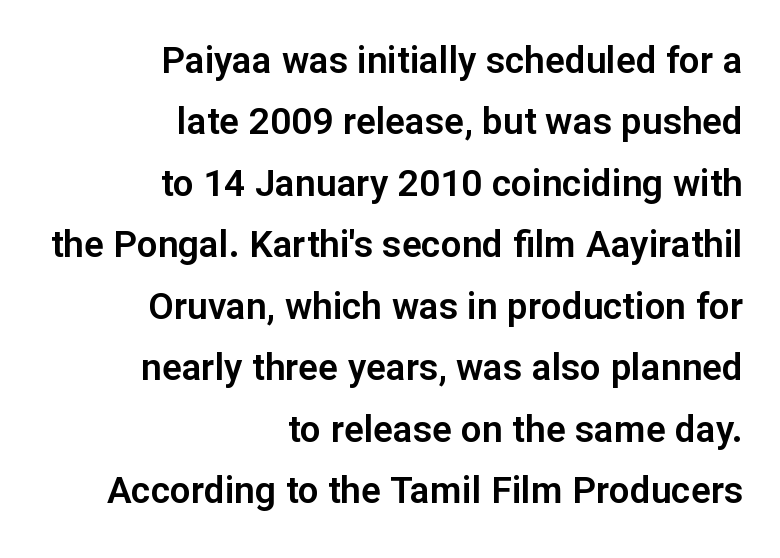
In terms of posture, this sample is upright. Spacing verdict: proportional, widths tailored to each character. The space directly below the letters is spotless. Line endings align vertically; line beginnings do not. If you measured baseline to baseline, you'd find a middling distance. The letters sit at their default tracking, neither squeezed nor spread.
